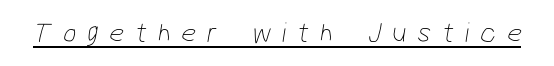
Q: Is the text bold? A: No.
Q: Is the typeface a serif or a sans-serif typeface? A: Sans-serif.
Q: Is the text underlined? A: Yes.
Q: Is the spacing between letters normal or unusually wide? A: Unusually wide.
Q: Width (condensed, normal, or wide)? A: Condensed.
Q: Stroke contrast? A: Low.
Q: x-height? A: Medium.
Q: Monospaced? A: No.
